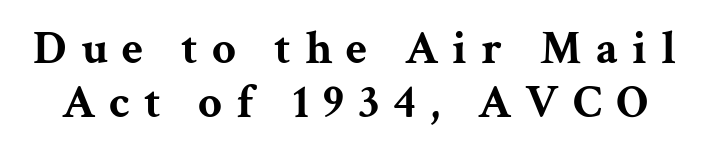
The image shows 47 px bold, wide serif type, upright; set tight line spacing (1.14x), unusually wide letter spacing (+0.3 em), not underlined; medium stroke contrast and a medium x-height.
